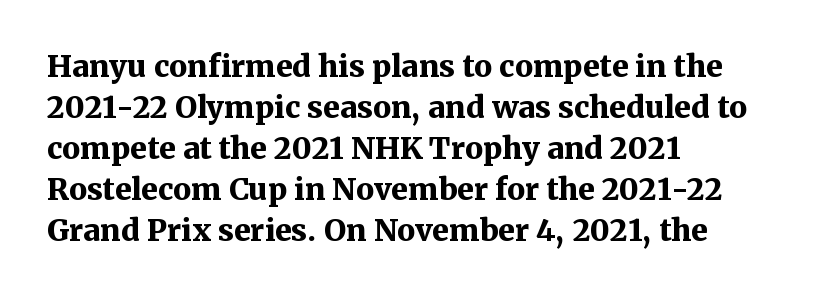
Q: Is the text bold? A: Yes.
Q: Is the text italic (slanted)? A: No, it is upright.
Q: Is the typeface a serif or a sans-serif typeface? A: Serif.
Q: Is the text underlined? A: No.
Q: How is the paragraph aligned? A: Left-aligned.
Q: Is the spacing between letters normal or unusually wide? A: Normal.
Q: Is the spacing between lines tight, normal or loose? A: Normal.
Q: Width (condensed, normal, or wide)? A: Normal.
Q: Stroke contrast? A: Medium.
Q: x-height? A: Medium.
Q: Monospaced? A: No.
